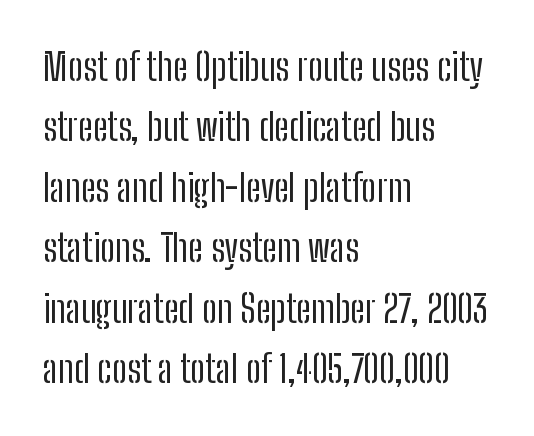
{"serif": "no", "italic": "no", "bold": "no", "weight": "regular", "width": "condensed", "stroke_contrast": "low", "x_height": "medium", "monospaced": "no", "underline": "no", "align": "left", "line_spacing": "normal", "line_spacing_ratio": 1.59, "letter_spacing": "normal", "letter_spacing_em": 0.0, "glyph_px": 38}
